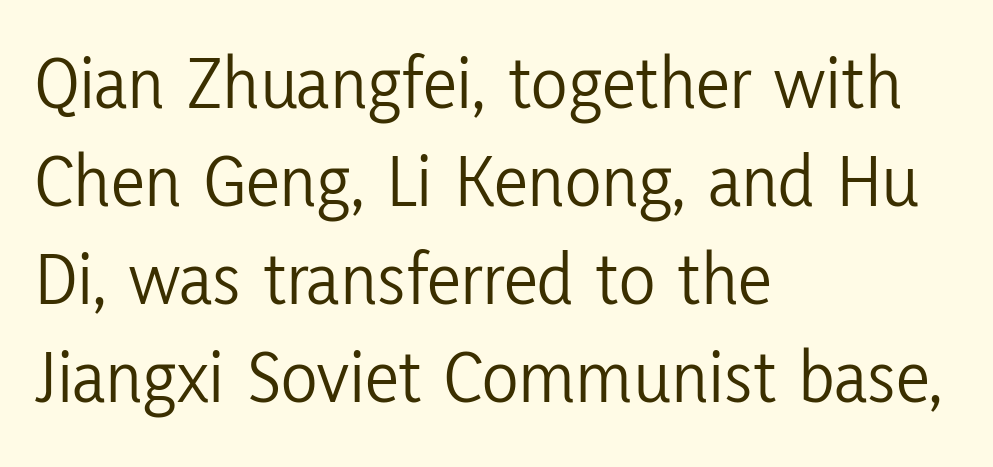
The image shows 76 px light, condensed sans-serif type, upright; set left-aligned, normal line spacing (1.29x), normal letter spacing, not underlined; low stroke contrast and a medium x-height.
